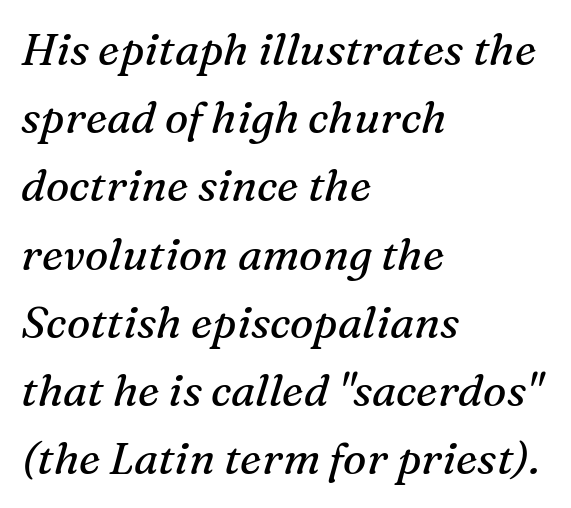
These lines are rendered in a variable-pitch font. Horizontal alignment here is leftward, the default for most running prose. Stroke terminals: seriffed. The tracking reads as untouched default to a designer's eye. Honestly, there is no underline to notice here at all. When letters slant like this, we call the style italic.
